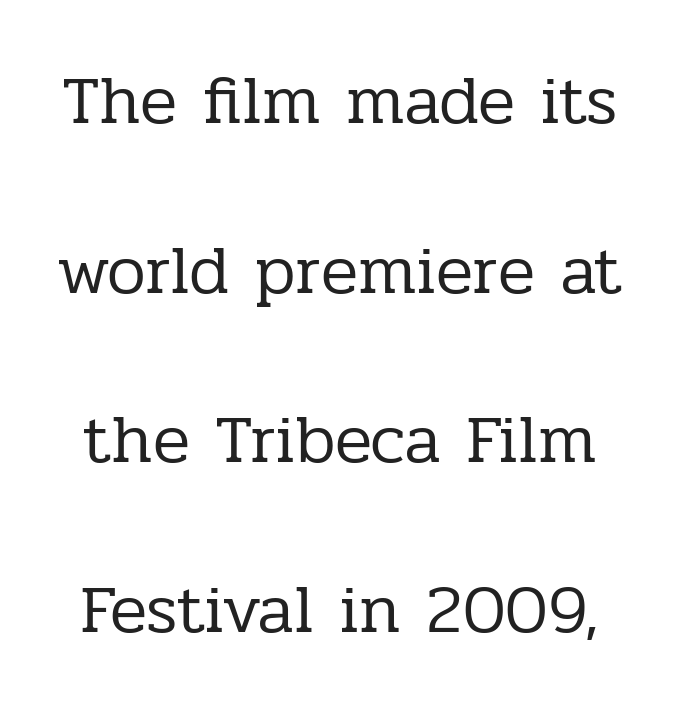
Q: Is the text bold? A: No.
Q: Is the text italic (slanted)? A: No, it is upright.
Q: Is the typeface a serif or a sans-serif typeface? A: Serif.
Q: Is the text underlined? A: No.
Q: Is the spacing between letters normal or unusually wide? A: Normal.
Q: Is the spacing between lines tight, normal or loose? A: Loose.
Q: Width (condensed, normal, or wide)? A: Normal.
Q: Stroke contrast? A: Low.
Q: x-height? A: Medium.
Q: Monospaced? A: No.
